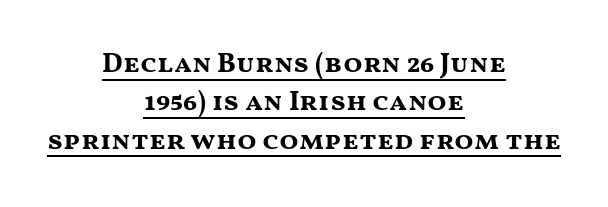
The image shows 28 px bold, wide sans-serif type, upright; set centered, normal line spacing (1.37x), normal letter spacing, underlined; medium stroke contrast and a medium x-height.
